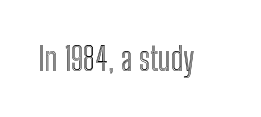
Q: Is the text italic (slanted)? A: No, it is upright.
Q: Is the text underlined? A: No.
Q: Is the spacing between letters normal or unusually wide? A: Normal.
Q: Width (condensed, normal, or wide)? A: Condensed.
Q: x-height? A: Medium.
Q: Monospaced? A: No.
